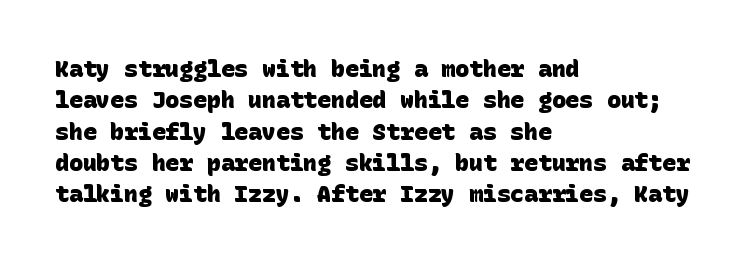
{"bold": "yes", "underline": "no", "align": "left", "line_spacing": "normal", "line_spacing_ratio": 1.36, "letter_spacing": "normal", "letter_spacing_em": 0.0, "glyph_px": 23}
